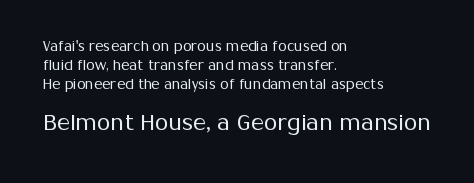
Q: Is the text bold? A: No.
Q: Is the text italic (slanted)? A: No, it is upright.
Q: Is the text underlined? A: No.
Q: How is the paragraph aligned? A: Left-aligned.
Q: Is the spacing between letters normal or unusually wide? A: Normal.
Q: Is the spacing between lines tight, normal or loose? A: Normal.
Q: Which block of text is set in a larger size, the first (top) or the second (bottom)? A: The second (bottom) one.
